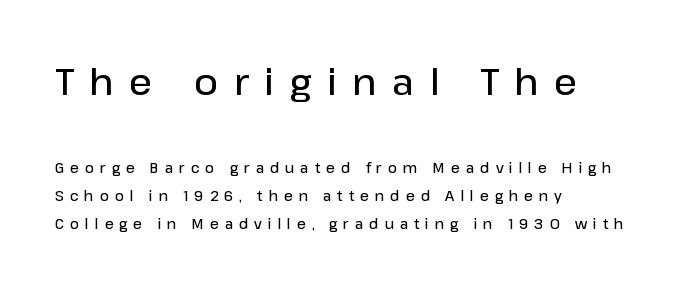
Look at the stroke-to-counter ratio: somewhat heavy, a semibold. One glance says open: line gaps are wider than usual. The passage shown has open, widely tracked lettering throughout. Character size in the leading block exceeds that of the trailing block. Casual observation: everything's shoved over to the left.
